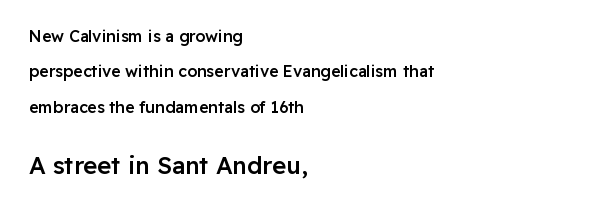
Q: Is the text bold? A: Semi-bold.
Q: Is the text italic (slanted)? A: No, it is upright.
Q: Is the text underlined? A: No.
Q: How is the paragraph aligned? A: Left-aligned.
Q: Is the spacing between letters normal or unusually wide? A: Normal.
Q: Is the spacing between lines tight, normal or loose? A: Loose.
Q: Which block of text is set in a larger size, the first (top) or the second (bottom)? A: The second (bottom) one.
